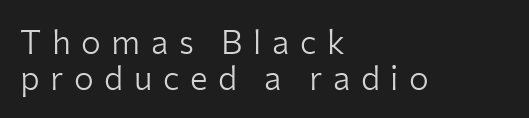
Q: Is the text bold? A: No.
Q: Is the text italic (slanted)? A: No, it is upright.
Q: Is the typeface a serif or a sans-serif typeface? A: Sans-serif.
Q: Is the text underlined? A: No.
Q: How is the paragraph aligned? A: Left-aligned.
Q: Is the spacing between letters normal or unusually wide? A: Unusually wide.
Q: Is the spacing between lines tight, normal or loose? A: Tight.
Q: Width (condensed, normal, or wide)? A: Normal.
Q: Stroke contrast? A: Low.
Q: x-height? A: Medium.
Q: Monospaced? A: No.
